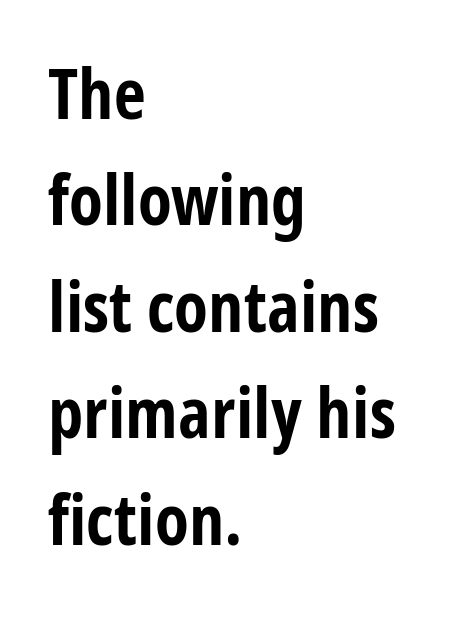
{"serif": "no", "italic": "no", "bold": "yes", "weight": "bold", "width": "condensed", "stroke_contrast": "low", "x_height": "medium", "monospaced": "no", "underline": "no", "align": "left", "line_spacing": "normal", "line_spacing_ratio": 1.52, "letter_spacing": "normal", "letter_spacing_em": 0.0, "glyph_px": 70}
